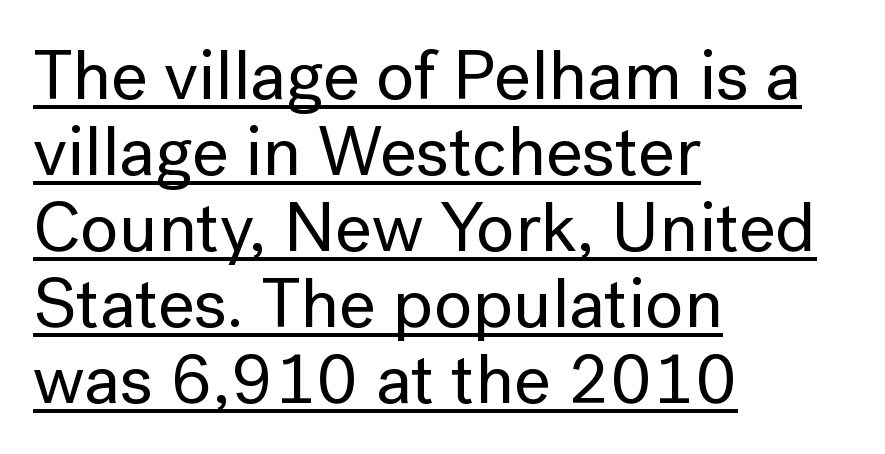
The block of text is dense from top to bottom, with scant space between rows. The rendering shows plain stroke endings on the letterforms — a sans-serif design. Letter spacing: default. Every character sits straight up, as roman type does. Varying glyph widths throughout — classic text-font behaviour. The rendered words wear a rule along their underside.
